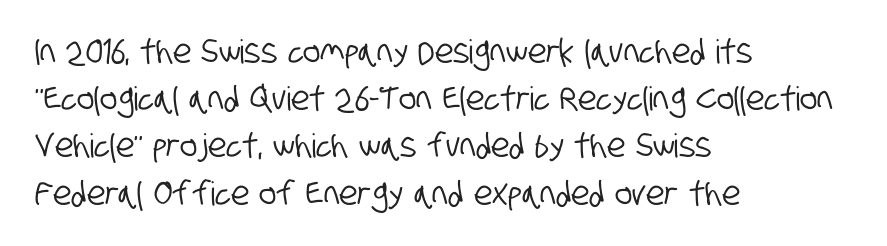
Q: Is the typeface a serif or a sans-serif typeface? A: Sans-serif.
Q: Is the text underlined? A: No.
Q: How is the paragraph aligned? A: Left-aligned.
Q: Is the spacing between letters normal or unusually wide? A: Normal.
Q: Is the spacing between lines tight, normal or loose? A: Normal.
Q: Width (condensed, normal, or wide)? A: Condensed.
Q: Stroke contrast? A: Low.
Q: x-height? A: Large.
Q: Monospaced? A: No.
